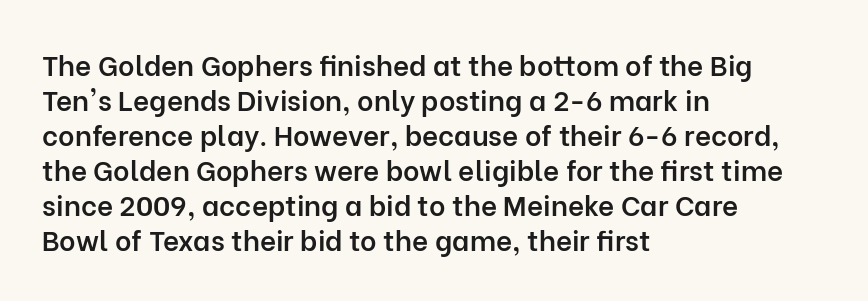
Q: Is the text bold? A: Semi-bold.
Q: Is the text italic (slanted)? A: No, it is upright.
Q: Is the typeface a serif or a sans-serif typeface? A: Sans-serif.
Q: Is the text underlined? A: No.
Q: How is the paragraph aligned? A: Left-aligned.
Q: Is the spacing between letters normal or unusually wide? A: Normal.
Q: Is the spacing between lines tight, normal or loose? A: Normal.
Q: Width (condensed, normal, or wide)? A: Normal.
Q: Stroke contrast? A: Low.
Q: x-height? A: Medium.
Q: Monospaced? A: No.
